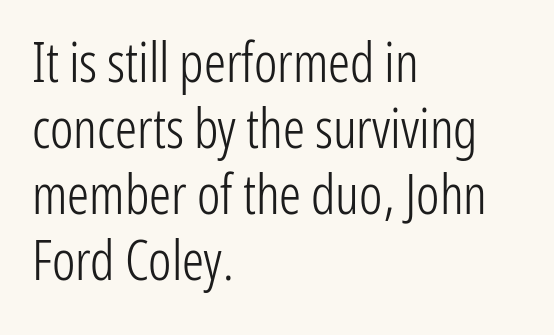
{"serif": "no", "italic": "no", "bold": "no", "weight": "light", "width": "condensed", "stroke_contrast": "low", "x_height": "medium", "monospaced": "no", "underline": "no", "align": "left", "line_spacing_ratio": 1.2, "letter_spacing": "normal", "letter_spacing_em": 0.0, "glyph_px": 55}
